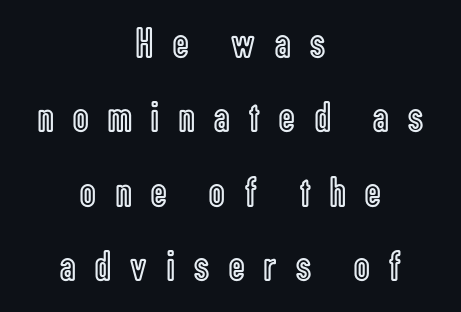
The image shows 43 px condensed type, upright; set centered, line spacing 1.73x, unusually wide letter spacing (+0.46 em), not underlined; a medium x-height.
